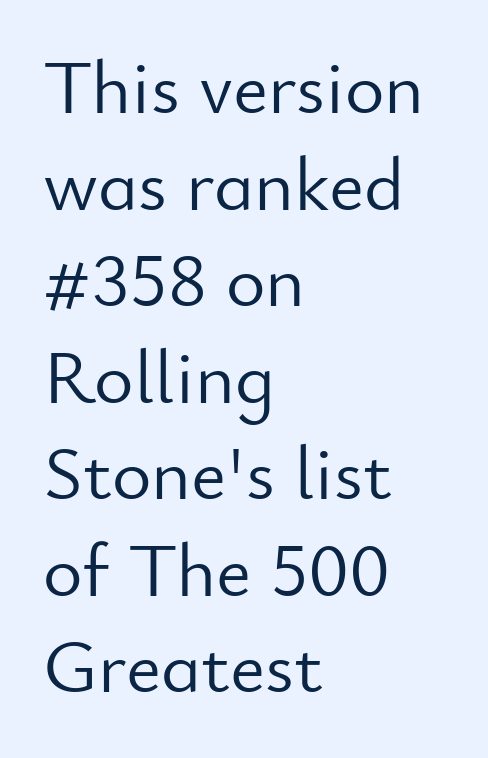
{"serif": "no", "italic": "no", "bold": "no", "weight": "light", "width": "normal", "stroke_contrast": "low", "x_height": "small", "monospaced": "no", "underline": "no", "align": "left", "line_spacing": "normal", "line_spacing_ratio": 1.27, "letter_spacing": "normal", "letter_spacing_em": 0.0, "glyph_px": 76}
